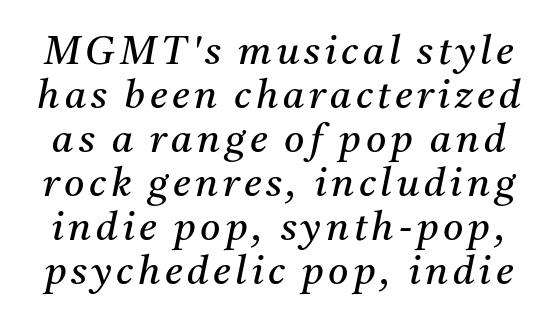
The image shows 39 px regular-weight serif type, italic (leaning right); set tight line spacing (1.13x), not underlined; medium stroke contrast and a medium x-height.
